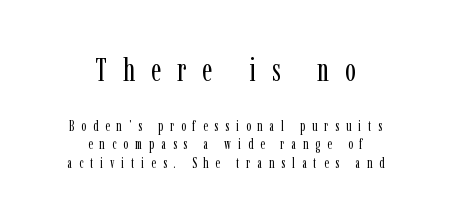
Stems and bowls with no extra thickness — not bold. Spacing between characters has been opened up far beyond the box default. If you drew a line through each stem, it would be perfectly vertical. Compared with typical paragraphs, the rows here are spaced about the same.
